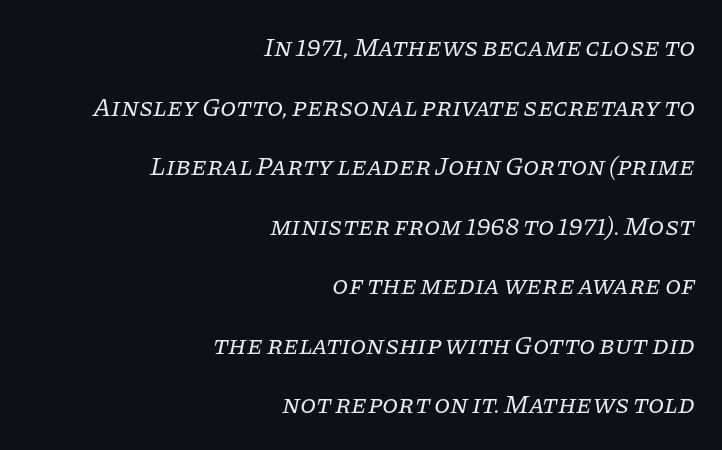
Q: Is the text bold? A: No.
Q: Is the text italic (slanted)? A: Yes, it leans right by about 11 degrees.
Q: Is the text underlined? A: No.
Q: How is the paragraph aligned? A: Right-aligned.
Q: Is the spacing between letters normal or unusually wide? A: Normal.
Q: Is the spacing between lines tight, normal or loose? A: Loose.
